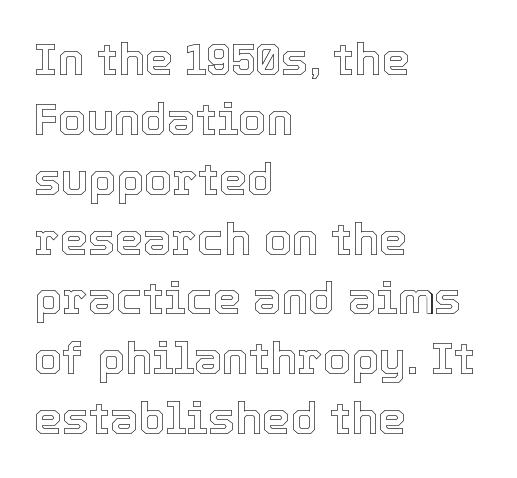
Q: Is the text italic (slanted)? A: No, it is upright.
Q: Is the text underlined? A: No.
Q: How is the paragraph aligned? A: Left-aligned.
Q: Is the spacing between letters normal or unusually wide? A: Normal.
Q: Is the spacing between lines tight, normal or loose? A: Normal.
Q: Width (condensed, normal, or wide)? A: Normal.
Q: x-height? A: Medium.
Q: Monospaced? A: No.
